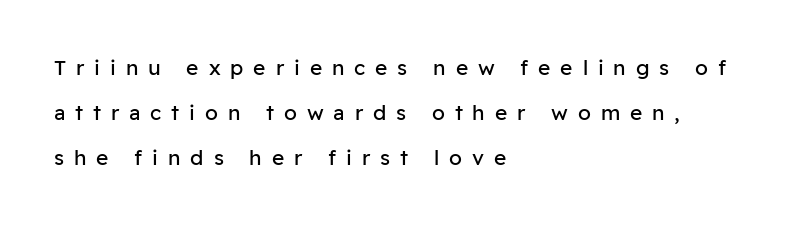
Q: Is the text bold? A: No.
Q: Is the text italic (slanted)? A: No, it is upright.
Q: Is the text underlined? A: No.
Q: How is the paragraph aligned? A: Left-aligned.
Q: Is the spacing between letters normal or unusually wide? A: Unusually wide.
Q: Is the spacing between lines tight, normal or loose? A: Loose.
